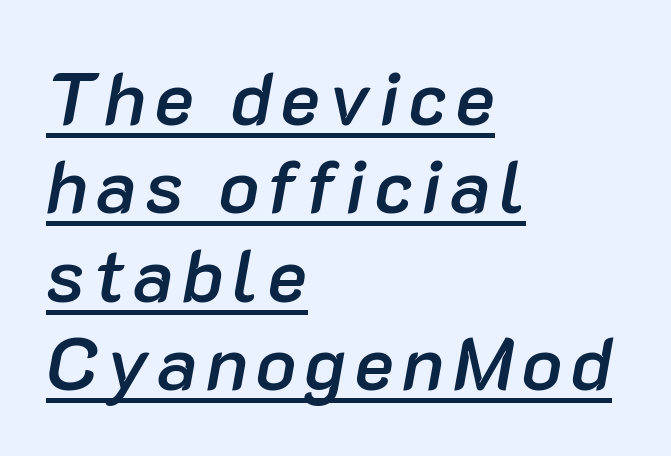
{"italic": "yes", "lean": "right", "slant_degrees": 10, "bold": "semi", "weight": "semibold", "width": "normal", "stroke_contrast": "low", "x_height": "medium", "monospaced": "no", "underline": "yes", "align": "left", "line_spacing_ratio": 1.18, "glyph_px": 75}
